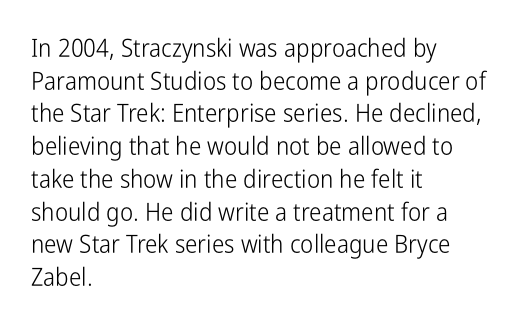
What's the leading like? Ordinary, nothing unusual. The passage shown has conventional tracking throughout. The typography opts for an upright posture over an oblique one. The passage is arranged the way most books set body copy — flush left.
